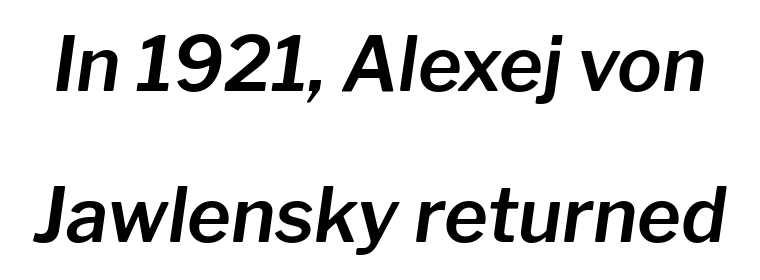
Q: Is the text italic (slanted)? A: Yes, it leans right by about 8 degrees.
Q: Is the text underlined? A: No.
Q: Is the spacing between letters normal or unusually wide? A: Normal.
Q: Is the spacing between lines tight, normal or loose? A: Loose.
Q: Width (condensed, normal, or wide)? A: Normal.
Q: Stroke contrast? A: Low.
Q: x-height? A: Medium.
Q: Monospaced? A: No.
